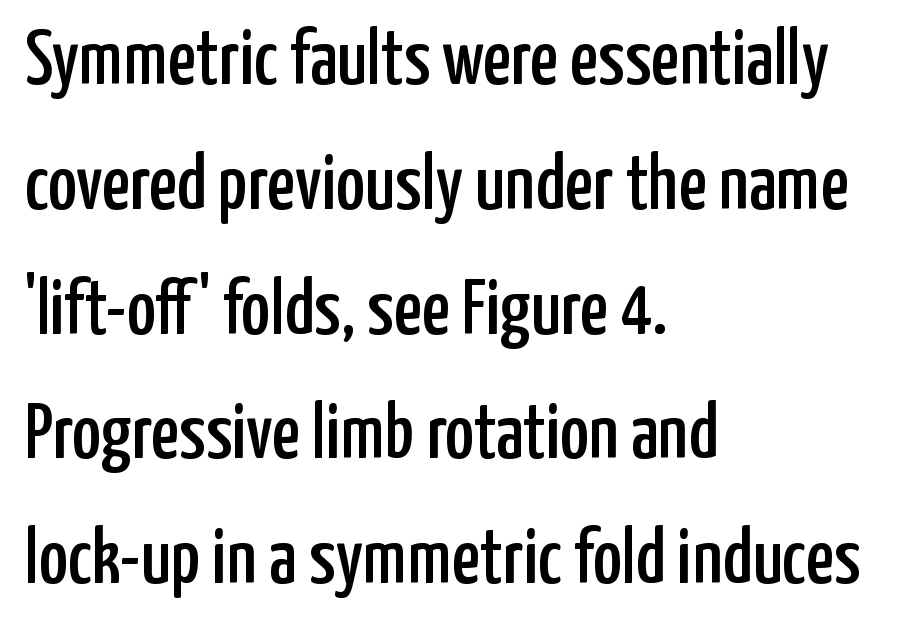
The image shows 79 px condensed sans-serif type, upright; set left-aligned, normal line spacing (1.58x), normal letter spacing, not underlined; low stroke contrast and a medium x-height.
